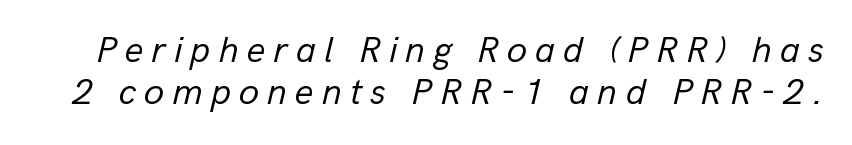
The image shows 37 px regular-weight type, italic (leaning right); set tight line spacing (1.14x), unusually wide letter spacing (+0.21 em), not underlined; low stroke contrast and a medium x-height.
